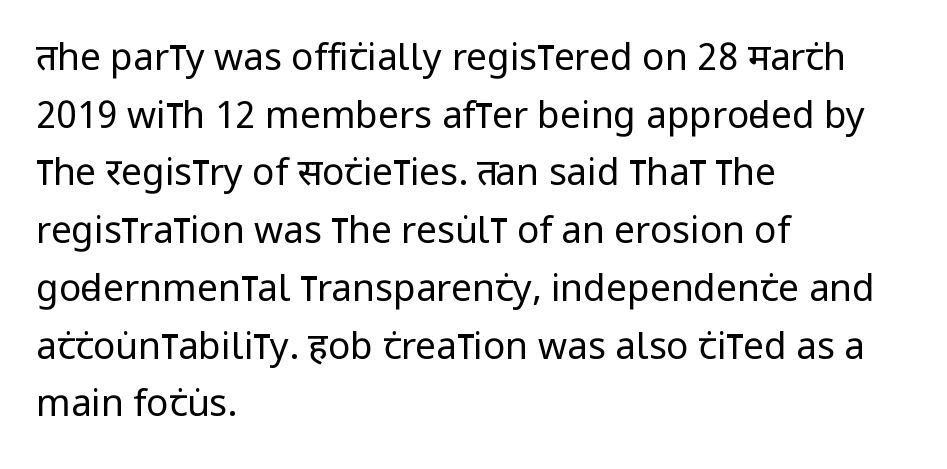
{"serif": "no", "italic": "no", "bold": "no", "weight": "regular", "width": "condensed", "stroke_contrast": "low", "x_height": "large", "monospaced": "no", "underline": "no", "align": "left", "line_spacing": "normal", "line_spacing_ratio": 1.56, "letter_spacing": "normal", "letter_spacing_em": 0.0, "glyph_px": 37}
